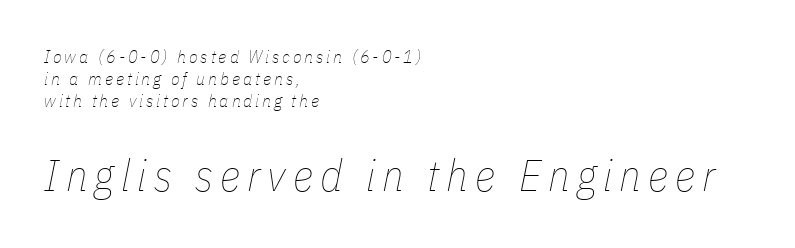
{"italic": "yes", "lean": "right", "slant_degrees": 11, "bold": "no", "weight": "thin", "width": "condensed", "stroke_contrast": "low", "x_height": "medium", "monospaced": "no", "underline": "no", "align": "left", "line_spacing_ratio": 1.21, "larger_block": "second", "size_ratio": 2.44, "glyph_px": 44}
